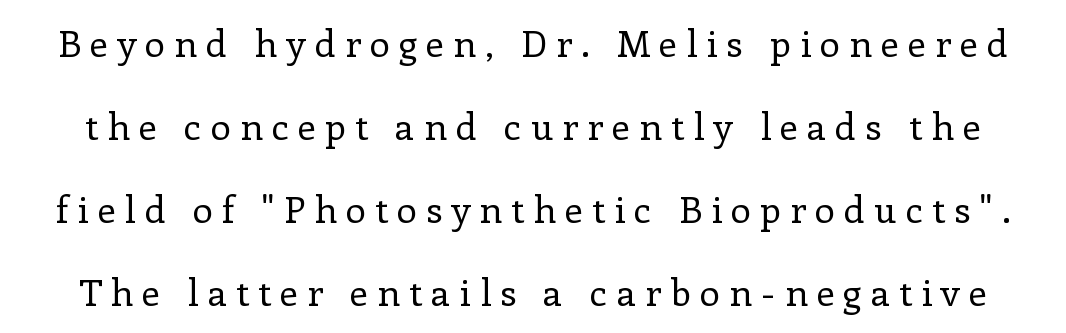
The image shows 37 px regular-weight serif type, upright; set loose line spacing (2.24x), unusually wide letter spacing (+0.24 em), not underlined; low stroke contrast and a medium x-height.
